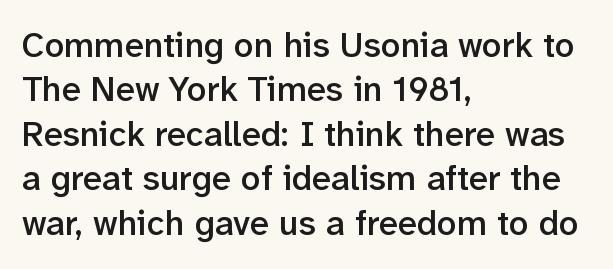
In CSS terms this would be text-align: left. The passage shown is semibold, sitting just below true bold. The typeface chosen for these lines omits serifs. Glance below the letters and you will spot only blank space.
